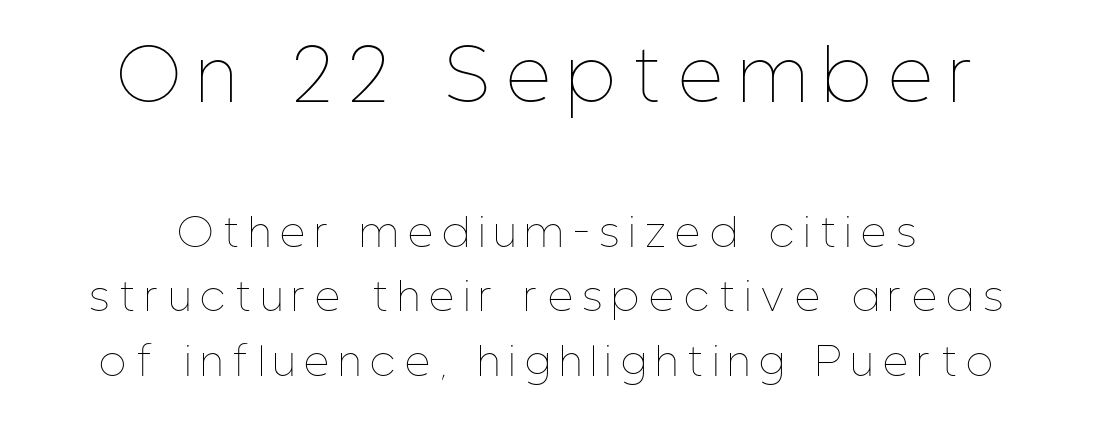
Q: Is the text bold? A: No.
Q: Is the text italic (slanted)? A: No, it is upright.
Q: Is the text underlined? A: No.
Q: Is the spacing between letters normal or unusually wide? A: Unusually wide.
Q: Is the spacing between lines tight, normal or loose? A: Normal.
Q: Which block of text is set in a larger size, the first (top) or the second (bottom)? A: The first (top) one.
Q: Width (condensed, normal, or wide)? A: Condensed.
Q: Stroke contrast? A: Low.
Q: x-height? A: Medium.
Q: Monospaced? A: No.
